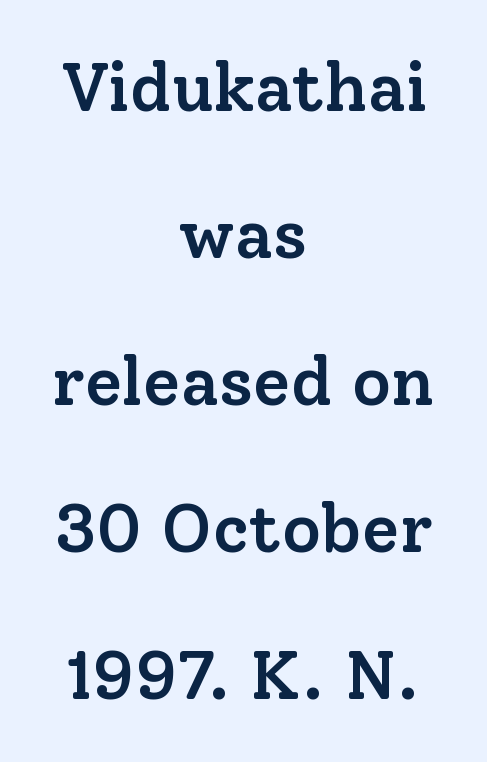
Each row of text sits above clean, open space. This sample is center-justified, so both line endings float freely. Upright lettering throughout. The rendering keeps characters at their native spacing. Think of a printed novel: that variable character pitch is what you see here. I'd call this a serif setting — the letters wear small feet.
